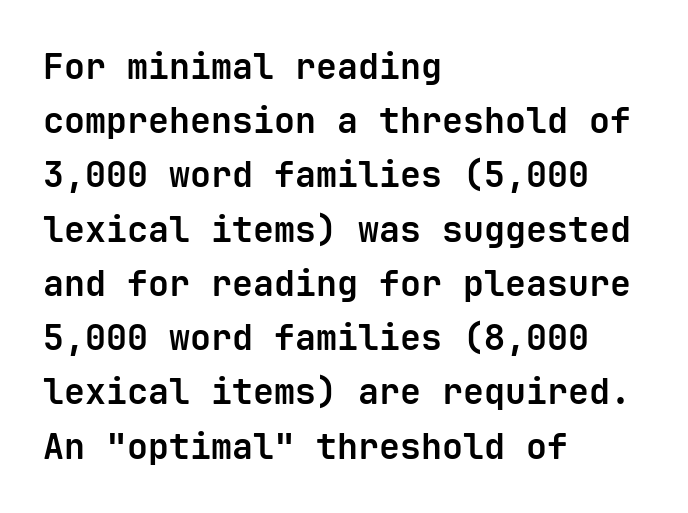
Set as a true bold cut, around the 700 mark. Is this a fixed-width face? Yes — each glyph sits in an identical cell. Vertical spacing — default. Students, note that the glyphs here touch the page at normal intervals. Nope, not italic — everything's standing straight. This rendering features lettering with no underline.
